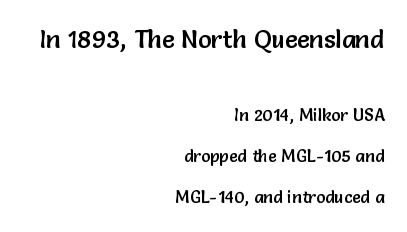
{"italic": "no", "underline": "no", "align": "right", "line_spacing": "loose", "line_spacing_ratio": 2.43, "letter_spacing": "normal", "letter_spacing_em": 0.0, "larger_block": "first", "size_ratio": 1.47, "glyph_px": 25}
